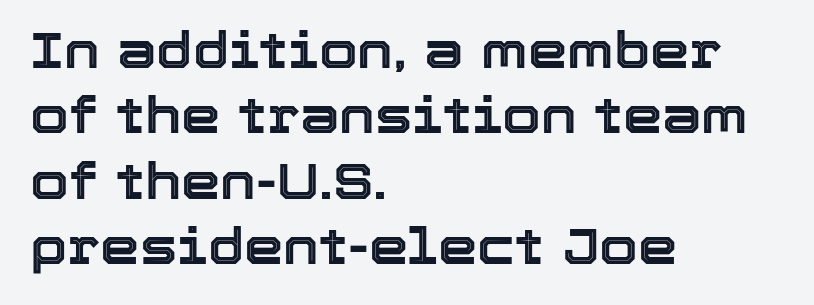
Q: Is the text italic (slanted)? A: No, it is upright.
Q: Is the text underlined? A: No.
Q: How is the paragraph aligned? A: Left-aligned.
Q: Is the spacing between letters normal or unusually wide? A: Normal.
Q: Is the spacing between lines tight, normal or loose? A: Normal.
Q: Width (condensed, normal, or wide)? A: Normal.
Q: x-height? A: Medium.
Q: Monospaced? A: No.
